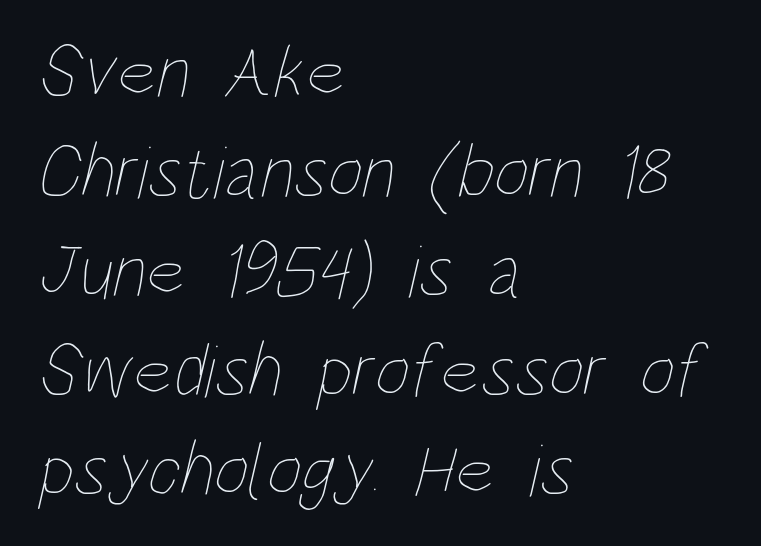
The image shows 76 px thin, condensed type; set left-aligned, normal line spacing (1.31x), normal letter spacing, not underlined; low stroke contrast and a large x-height.
